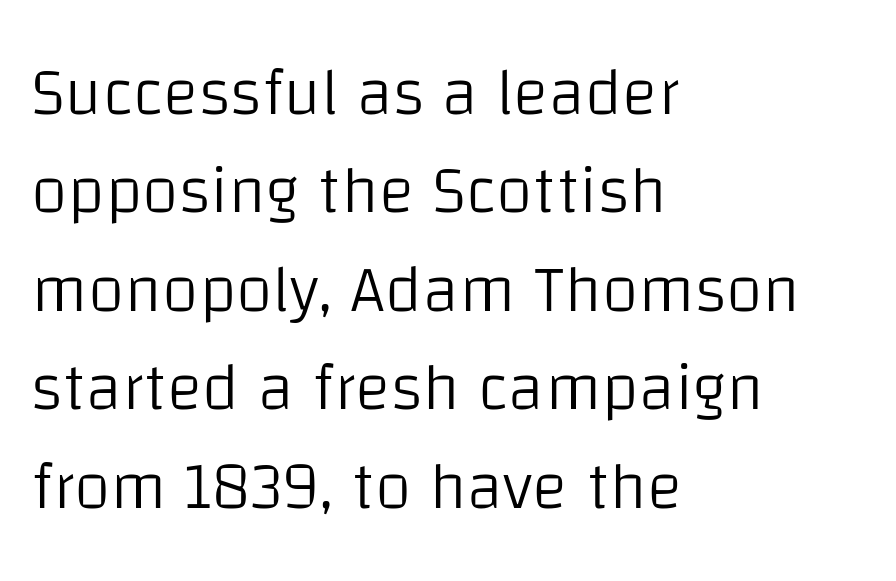
Regarding serifs, this sample does without them. This sample has the flowing, uneven cadence of proportional lettering. The text block is weighted toward the left margin, trailing off unevenly rightward. Bold? No — there's no thickening of the strokes.
